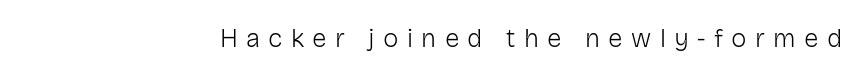
The image shows 26 px text type, upright; set unusually wide letter spacing (+0.32 em), not underlined.
